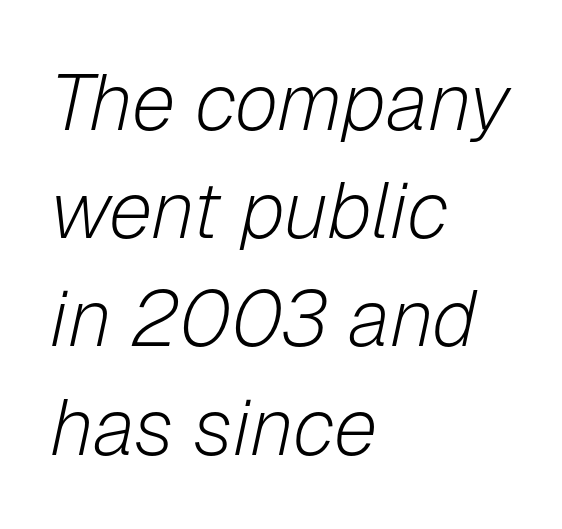
{"italic": "yes", "lean": "right", "slant_degrees": 12, "bold": "no", "weight": "light", "width": "normal", "stroke_contrast": "low", "x_height": "medium", "monospaced": "no", "underline": "no", "align": "left", "line_spacing": "normal", "line_spacing_ratio": 1.37, "letter_spacing": "normal", "letter_spacing_em": 0.0, "glyph_px": 79}
